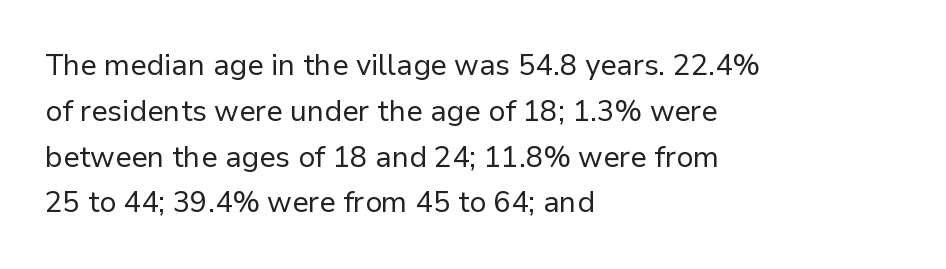
Q: Is the text bold? A: No.
Q: Is the text italic (slanted)? A: No, it is upright.
Q: Is the typeface a serif or a sans-serif typeface? A: Sans-serif.
Q: Is the text underlined? A: No.
Q: How is the paragraph aligned? A: Left-aligned.
Q: Is the spacing between letters normal or unusually wide? A: Normal.
Q: Is the spacing between lines tight, normal or loose? A: Normal.
Q: Width (condensed, normal, or wide)? A: Normal.
Q: Stroke contrast? A: Low.
Q: x-height? A: Medium.
Q: Monospaced? A: No.
